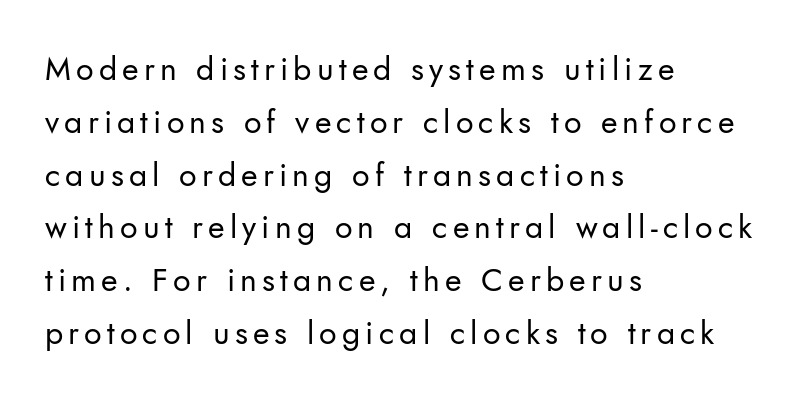
{"serif": "no", "italic": "no", "bold": "no", "weight": "regular", "width": "normal", "stroke_contrast": "low", "x_height": "small", "monospaced": "no", "underline": "no", "align": "left", "line_spacing": "normal", "line_spacing_ratio": 1.65, "glyph_px": 32}
